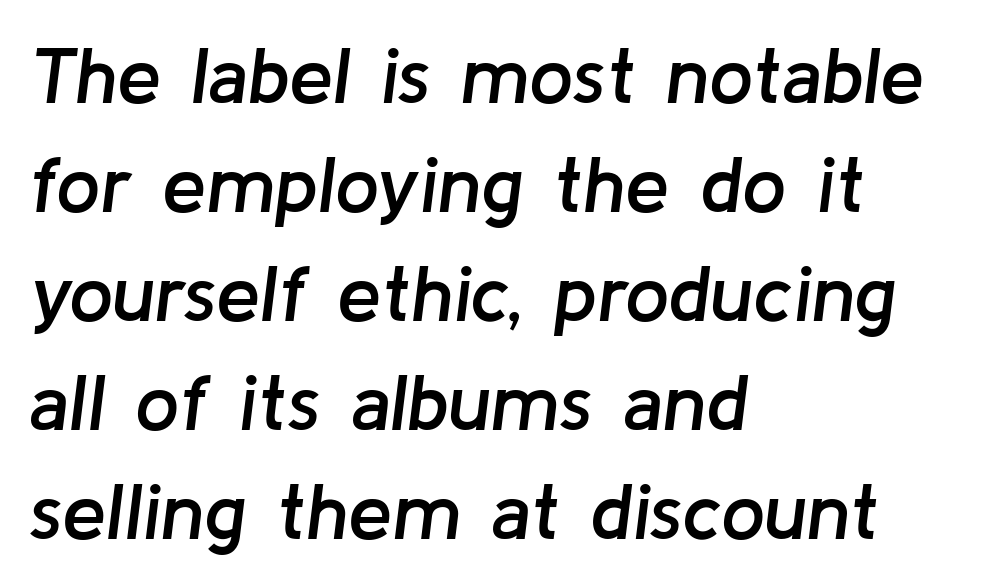
{"italic": "yes", "lean": "right", "slant_degrees": 8, "bold": "semi", "weight": "semibold", "width": "normal", "stroke_contrast": "low", "x_height": "medium", "monospaced": "no", "underline": "no", "align": "left", "line_spacing": "normal", "line_spacing_ratio": 1.38, "letter_spacing": "normal", "letter_spacing_em": 0.0, "glyph_px": 79}
